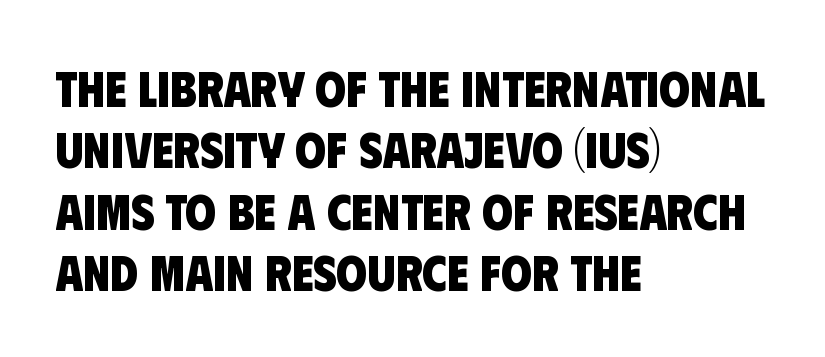
The face used here is rendered with its standard letterfit. Unlike a traditional serif, this face leaves its strokes unadorned. Clear beneath every line of the passage. Is this a fixed-width face? No — the glyphs have proportional, varying widths. If you drew a ruler down the left edge, every line would touch it. How heavy is the stroke? Heavy — this is a bold.
